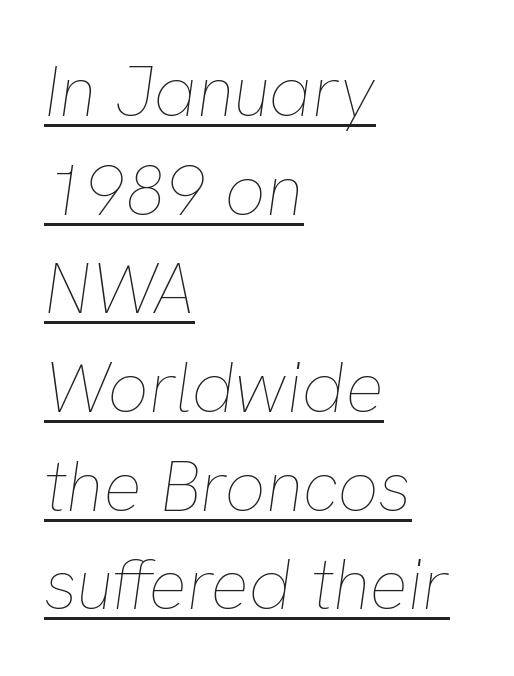
The image shows 72 px thin type, italic (leaning right); set left-aligned, normal line spacing (1.37x), normal letter spacing, underlined; low stroke contrast and a medium x-height.
